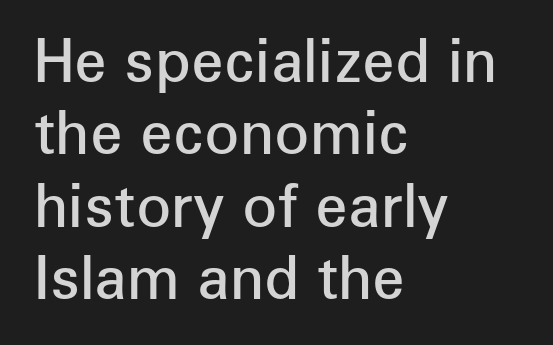
The image shows 58 px semibold sans-serif type, upright; set left-aligned, normal line spacing (1.25x), normal letter spacing, not underlined; low stroke contrast and a medium x-height.
